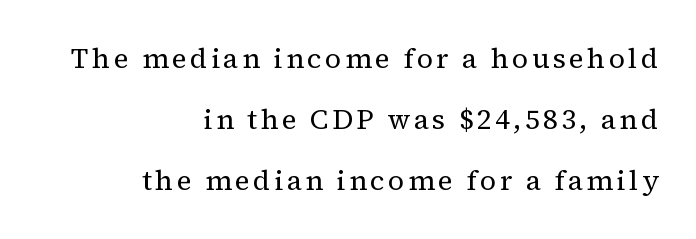
Q: Is the text bold? A: No.
Q: Is the text italic (slanted)? A: No, it is upright.
Q: Is the typeface a serif or a sans-serif typeface? A: Serif.
Q: Is the text underlined? A: No.
Q: How is the paragraph aligned? A: Right-aligned.
Q: Is the spacing between lines tight, normal or loose? A: Loose.
Q: Width (condensed, normal, or wide)? A: Normal.
Q: Stroke contrast? A: Medium.
Q: x-height? A: Medium.
Q: Monospaced? A: No.
